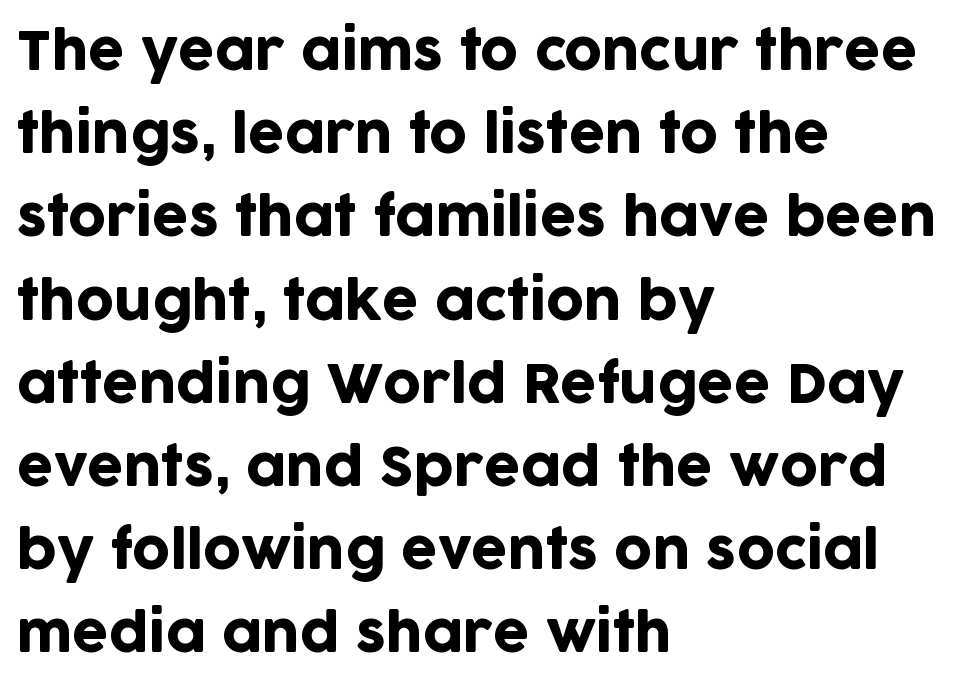
{"serif": "no", "italic": "no", "width": "normal", "stroke_contrast": "low", "x_height": "large", "monospaced": "no", "underline": "no", "align": "left", "line_spacing": "normal", "line_spacing_ratio": 1.6, "letter_spacing": "normal", "letter_spacing_em": 0.0, "glyph_px": 52}
